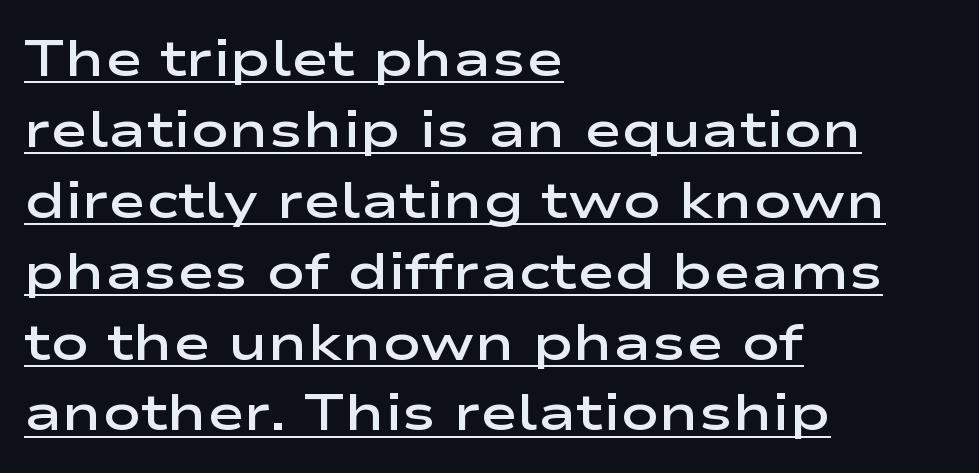
Each new line begins a customary step beneath the previous one. The rendered words wear a rule along their underside. A typesetter would call this proportional, since set widths differ per character. Note: no serifs on the glyphs. This is moderately heavy type, rendered in semibold.
